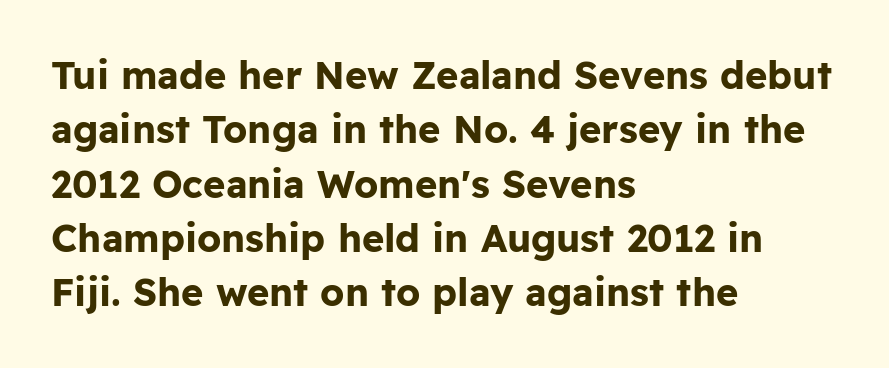
Q: Is the text bold? A: Yes.
Q: Is the text italic (slanted)? A: No, it is upright.
Q: Is the typeface a serif or a sans-serif typeface? A: Sans-serif.
Q: Is the text underlined? A: No.
Q: How is the paragraph aligned? A: Left-aligned.
Q: Is the spacing between letters normal or unusually wide? A: Normal.
Q: Is the spacing between lines tight, normal or loose? A: Normal.
Q: Width (condensed, normal, or wide)? A: Normal.
Q: Stroke contrast? A: Low.
Q: x-height? A: Medium.
Q: Monospaced? A: No.
